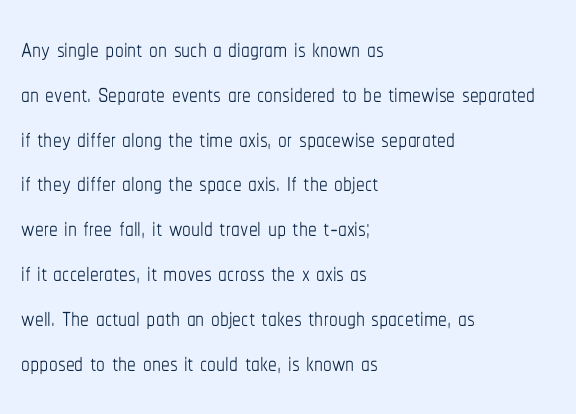
A normal amount of white space separates one row of letters from the next. Each word holds together tightly as a unit, with standard inter-letter gaps. This is the regular roman posture of the typeface. Here the designer chose a conventional face with non-uniform glyph widths.
